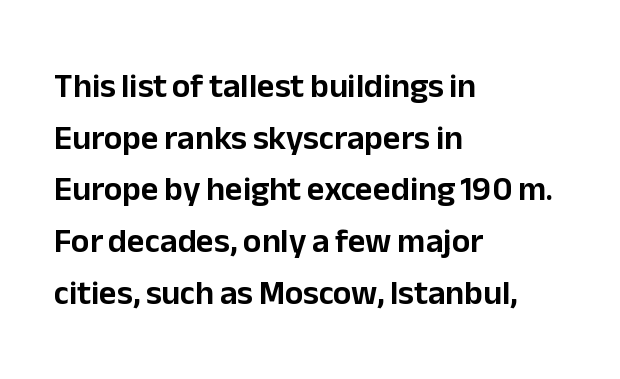
The image shows 34 px sans-serif type, upright; set left-aligned, normal line spacing (1.52x), normal letter spacing, not underlined; low stroke contrast and a medium x-height.
